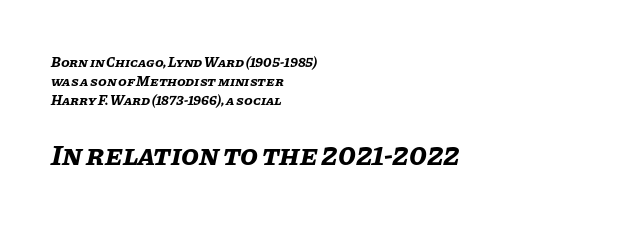
Q: Is the text bold? A: Yes.
Q: Is the text italic (slanted)? A: Yes, it leans right by about 11 degrees.
Q: Is the text underlined? A: No.
Q: How is the paragraph aligned? A: Left-aligned.
Q: Is the spacing between letters normal or unusually wide? A: Normal.
Q: Is the spacing between lines tight, normal or loose? A: Normal.
Q: Which block of text is set in a larger size, the first (top) or the second (bottom)? A: The second (bottom) one.
Q: Width (condensed, normal, or wide)? A: Normal.
Q: Stroke contrast? A: Low.
Q: x-height? A: Large.
Q: Monospaced? A: No.
